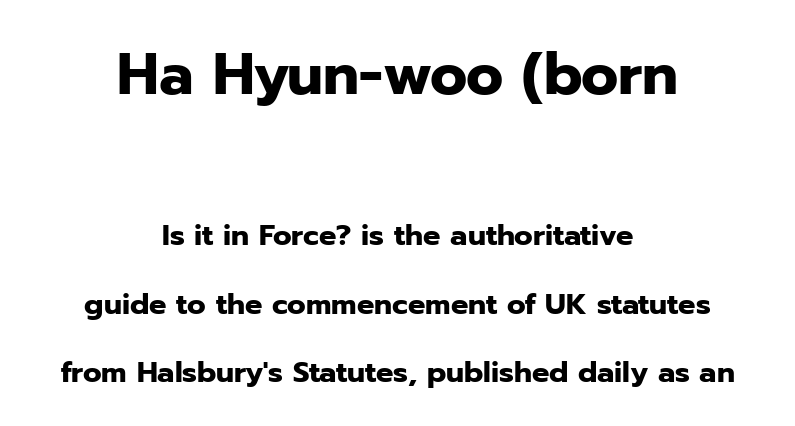
The image shows 58 px heavy sans-serif type, upright; set centered, loose line spacing (2.36x), normal letter spacing, not underlined; the first (top) block is 2.0x larger; low stroke contrast and a medium x-height.
